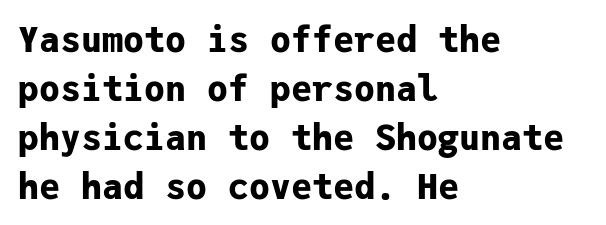
The image shows 35 px bold sans-serif type, upright, monospaced; set left-aligned, normal line spacing (1.4x), normal letter spacing, not underlined; low stroke contrast and a medium x-height.
